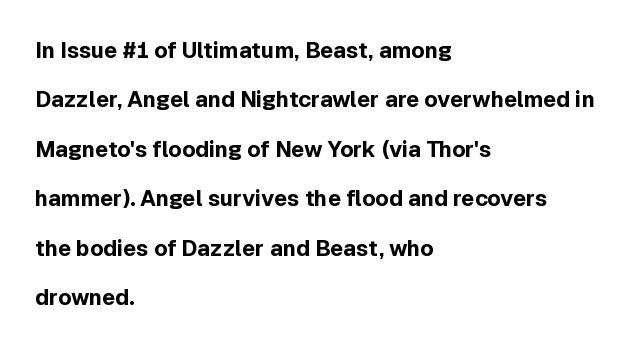
Q: Is the text bold? A: Yes.
Q: Is the text italic (slanted)? A: No, it is upright.
Q: Is the text underlined? A: No.
Q: How is the paragraph aligned? A: Left-aligned.
Q: Is the spacing between letters normal or unusually wide? A: Normal.
Q: Is the spacing between lines tight, normal or loose? A: Loose.
